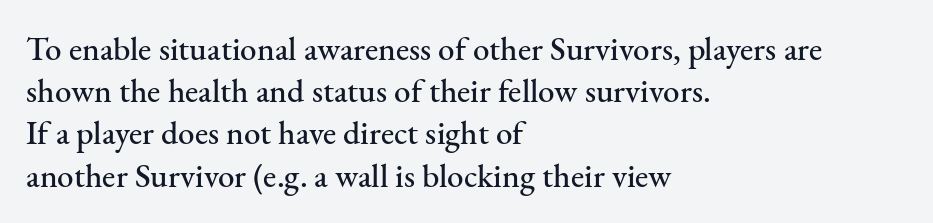
The image shows 33 px serif type, upright; set left-aligned, normal line spacing (1.28x), normal letter spacing, not underlined; medium stroke contrast and a small x-height.
